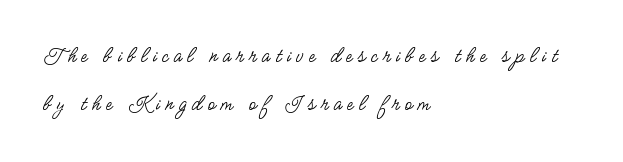
{"bold": "no", "underline": "no", "align": "left", "line_spacing": "loose", "line_spacing_ratio": 2.09, "letter_spacing": "wide", "letter_spacing_em": 0.24, "glyph_px": 23}
